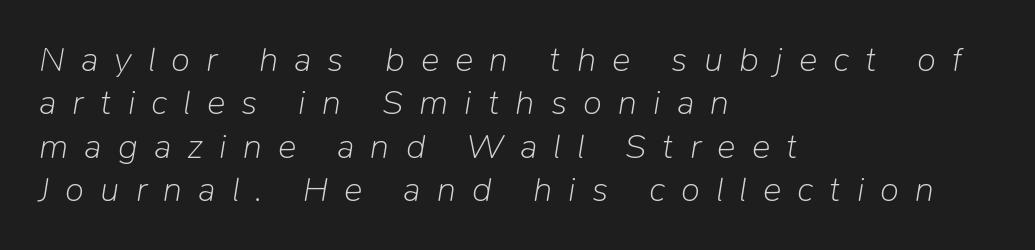
Q: Is the text bold? A: No.
Q: Is the text italic (slanted)? A: Yes, it leans right by about 9 degrees.
Q: Is the text underlined? A: No.
Q: How is the paragraph aligned? A: Left-aligned.
Q: Is the spacing between letters normal or unusually wide? A: Unusually wide.
Q: Width (condensed, normal, or wide)? A: Normal.
Q: Stroke contrast? A: Low.
Q: x-height? A: Medium.
Q: Monospaced? A: No.
